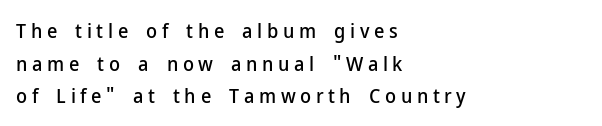
{"italic": "no", "underline": "no", "align": "left", "line_spacing": "normal", "line_spacing_ratio": 1.63, "letter_spacing": "wide", "letter_spacing_em": 0.23, "glyph_px": 20}
